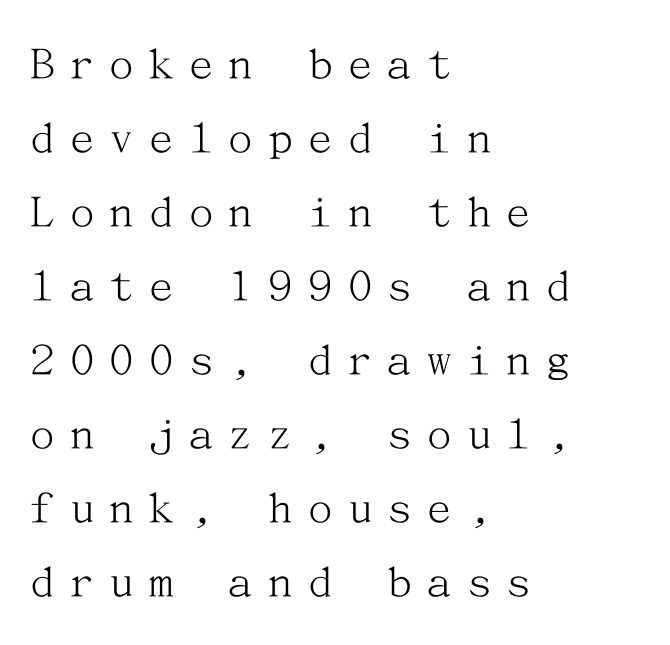
Loose tracking; the words dissolve into strings of separated letters. The rag falls on the right side of this text block. Ascenders rise straight up at ninety degrees. The space beneath each line is pristine and unruled. The passage shown stacks its lines at a standard gap. Stroke mass is kept to a normal reading level or below.
